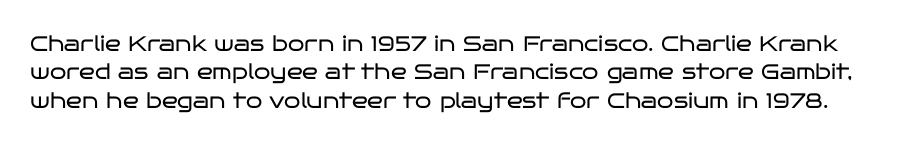
The image shows 21 px text type, upright; set normal line spacing (1.35x), normal letter spacing, not underlined.
